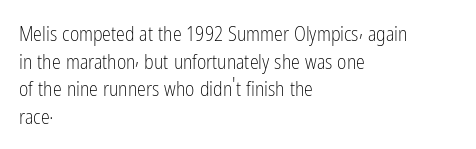
The image shows 20 px text type, upright; set left-aligned, normal line spacing (1.38x), normal letter spacing, not underlined.
